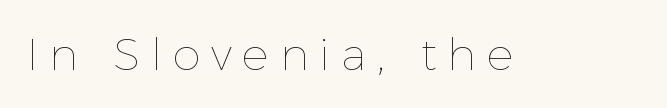
Q: Is the text bold? A: No.
Q: Is the text italic (slanted)? A: No, it is upright.
Q: Is the text underlined? A: No.
Q: Is the spacing between letters normal or unusually wide? A: Unusually wide.
Q: Width (condensed, normal, or wide)? A: Normal.
Q: x-height? A: Medium.
Q: Monospaced? A: No.
